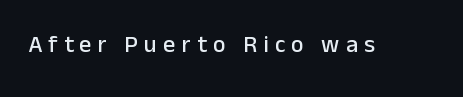
Q: Is the text italic (slanted)? A: No, it is upright.
Q: Is the text underlined? A: No.
Q: Is the spacing between letters normal or unusually wide? A: Unusually wide.
